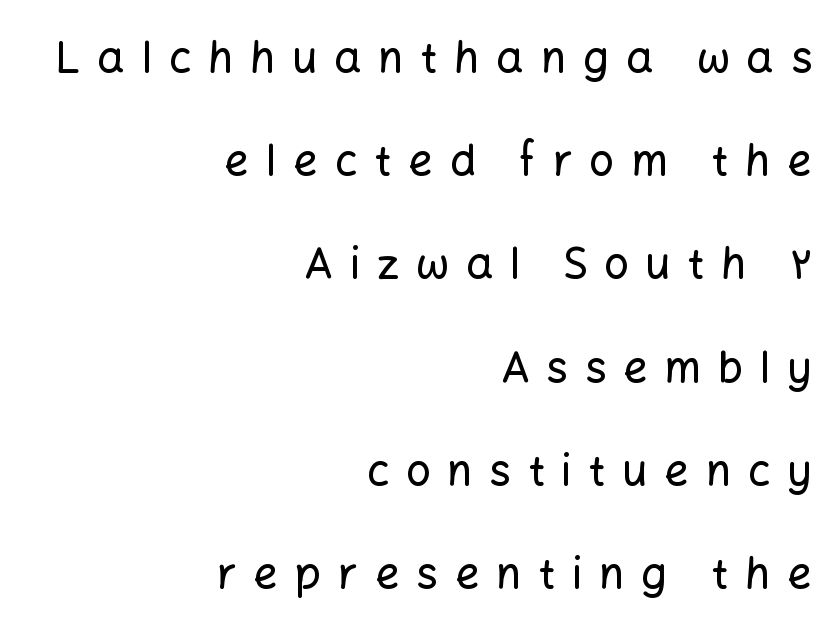
Clear beneath every line of the passage. Students, note that the glyphs here are deliberately spaced far apart. The rendering uses a large line-height, opening up the rows. Nothing sits at the stroke ends, so this counts as sans-serif.
